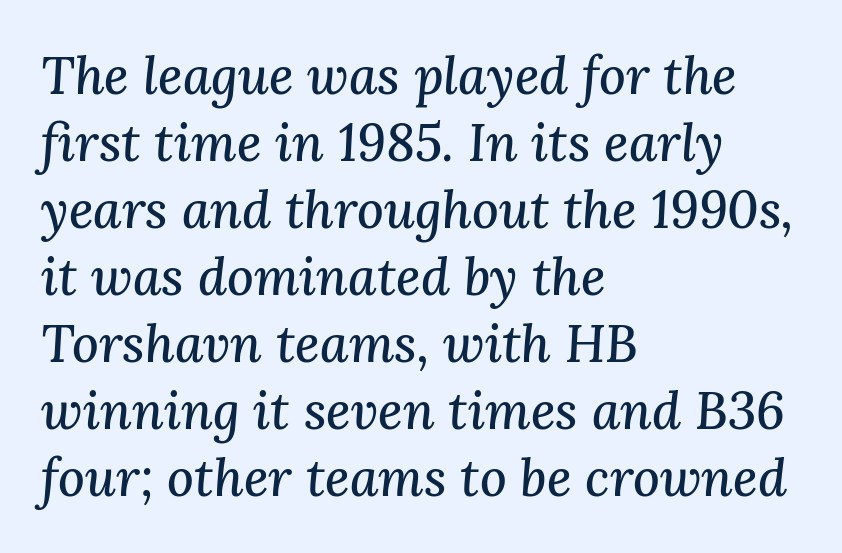
Q: Is the text italic (slanted)? A: Yes, it leans right by about 3 degrees.
Q: Is the typeface a serif or a sans-serif typeface? A: Serif.
Q: Is the text underlined? A: No.
Q: How is the paragraph aligned? A: Left-aligned.
Q: Is the spacing between letters normal or unusually wide? A: Normal.
Q: Is the spacing between lines tight, normal or loose? A: Normal.
Q: Width (condensed, normal, or wide)? A: Normal.
Q: Stroke contrast? A: Medium.
Q: x-height? A: Medium.
Q: Monospaced? A: No.
